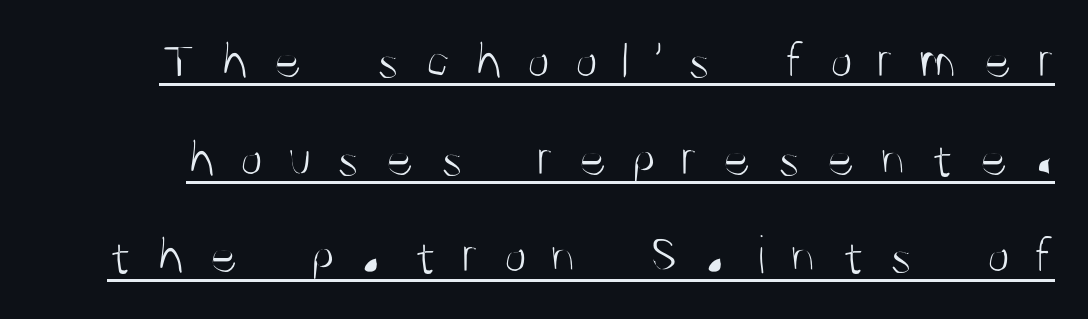
Q: Is the text bold? A: No.
Q: Is the text italic (slanted)? A: No, it is upright.
Q: Is the typeface a serif or a sans-serif typeface? A: Sans-serif.
Q: Is the text underlined? A: Yes.
Q: Is the spacing between letters normal or unusually wide? A: Unusually wide.
Q: Width (condensed, normal, or wide)? A: Condensed.
Q: Stroke contrast? A: Medium.
Q: x-height? A: Large.
Q: Monospaced? A: No.
